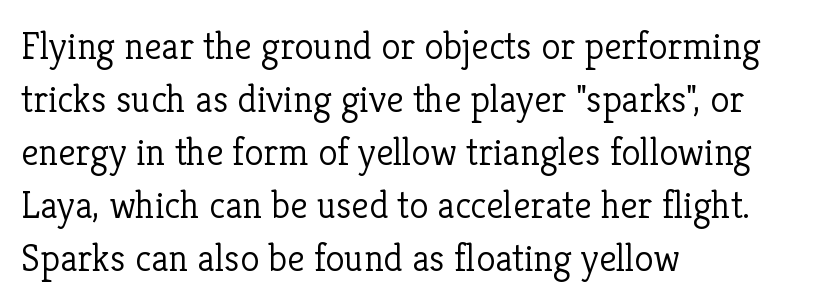
Q: Is the text bold? A: No.
Q: Is the text italic (slanted)? A: No, it is upright.
Q: Is the typeface a serif or a sans-serif typeface? A: Serif.
Q: Is the text underlined? A: No.
Q: How is the paragraph aligned? A: Left-aligned.
Q: Is the spacing between letters normal or unusually wide? A: Normal.
Q: Is the spacing between lines tight, normal or loose? A: Normal.
Q: Width (condensed, normal, or wide)? A: Normal.
Q: Stroke contrast? A: Low.
Q: x-height? A: Medium.
Q: Monospaced? A: No.
